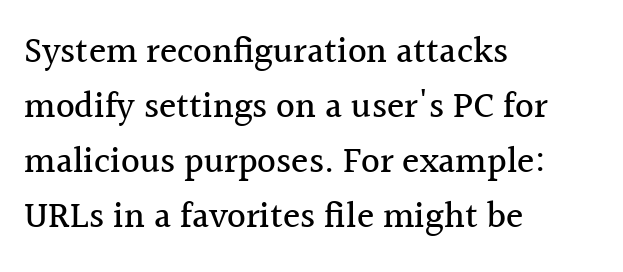
Baseline-to-baseline distance is the conventional proportion of letter height. A typesetter would call this proportional, since set widths differ per character. Do the letters lean? They stand straight. Small tapered or slab feet sit at the stroke ends, so this counts as serif. Only glyphs here, with clear space below each row.
